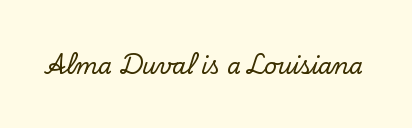
{"underline": "no", "letter_spacing": "normal", "letter_spacing_em": 0.0, "glyph_px": 22}
